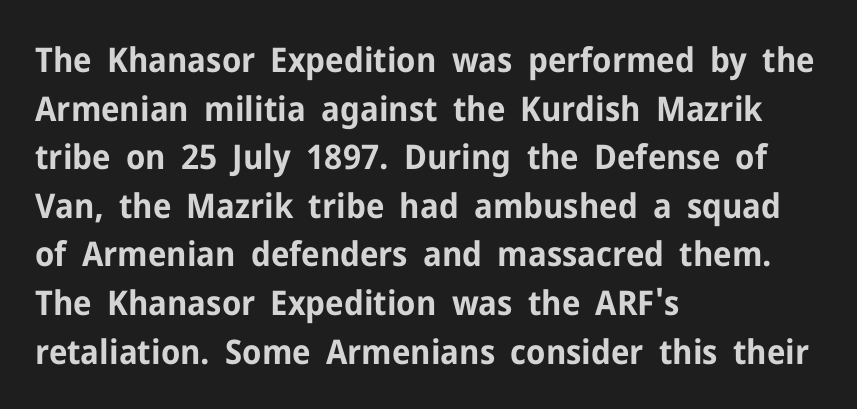
A typesetter would call this proportional, since set widths differ per character. In terms of letterspacing, this is plain default setting. What's the leading like? Ordinary, nothing unusual. Compared with a centered layout, this one pins lines to the left instead. The words here are not underlined. In terms of weight, the rendering is a true, heavy bold.
